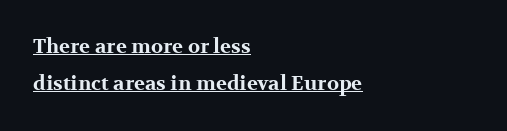
Q: Is the text bold? A: Yes.
Q: Is the text italic (slanted)? A: No, it is upright.
Q: Is the text underlined? A: Yes.
Q: How is the paragraph aligned? A: Left-aligned.
Q: Is the spacing between letters normal or unusually wide? A: Normal.
